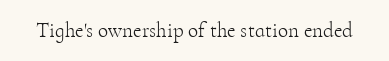
Q: Is the text bold? A: No.
Q: Is the text italic (slanted)? A: No, it is upright.
Q: Is the text underlined? A: No.
Q: Is the spacing between letters normal or unusually wide? A: Normal.
